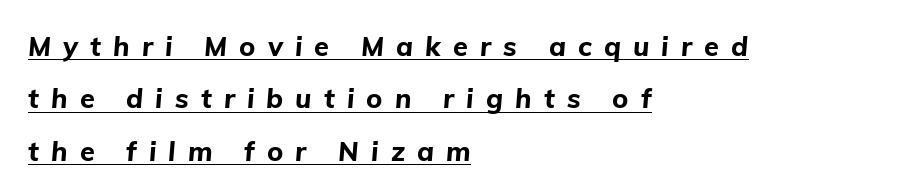
{"italic": "yes", "lean": "right", "slant_degrees": 5, "bold": "yes", "underline": "yes", "align": "left", "line_spacing": "loose", "line_spacing_ratio": 1.94, "letter_spacing": "wide", "letter_spacing_em": 0.45, "glyph_px": 27}
